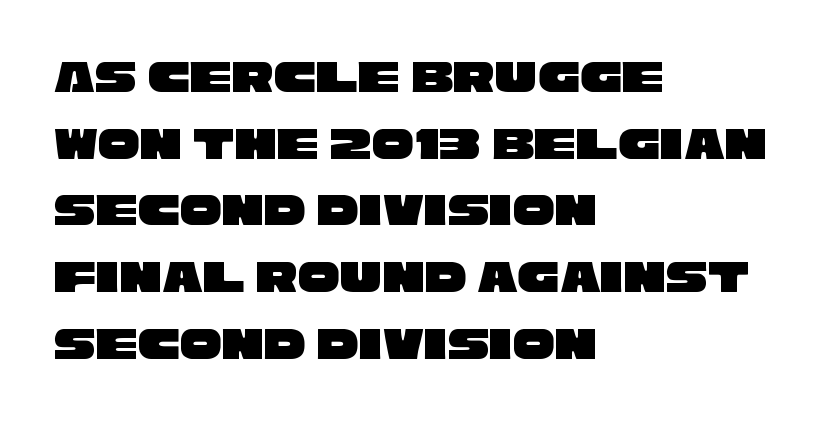
{"serif": "no", "width": "wide", "stroke_contrast": "low", "x_height": "large", "monospaced": "no", "underline": "no", "align": "left", "line_spacing": "normal", "line_spacing_ratio": 1.42, "letter_spacing": "normal", "letter_spacing_em": 0.0, "glyph_px": 47}
